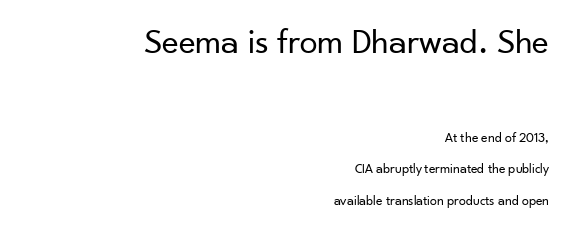
The letterforms sit at book weight or below. Reading down the block, your eye finds every line finishing at a fixed right position. The passage shown is not underscored anywhere. Italic? Not at all — the glyphs are vertical. Two sizes are in play, and the larger belongs to the first block. Tracking value appears to be zero — textbook default spacing.
